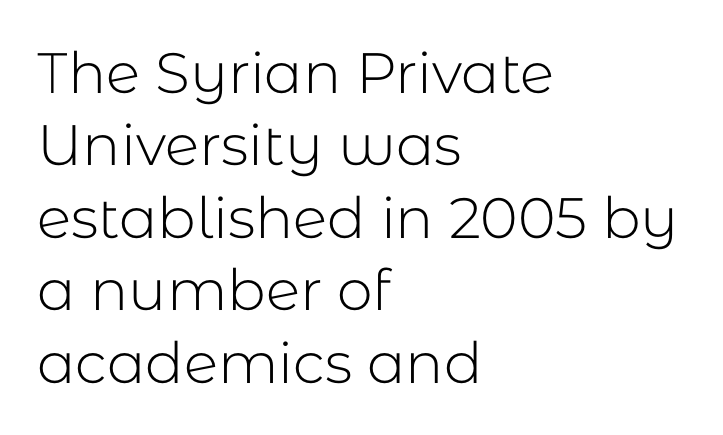
{"serif": "no", "italic": "no", "bold": "no", "weight": "light", "width": "normal", "stroke_contrast": "low", "x_height": "medium", "monospaced": "no", "underline": "no", "align": "left", "line_spacing": "normal", "line_spacing_ratio": 1.27, "letter_spacing": "normal", "letter_spacing_em": 0.0, "glyph_px": 57}
